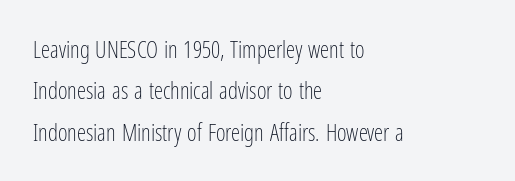
{"italic": "no", "bold": "no", "underline": "no", "align": "left", "line_spacing_ratio": 1.8, "letter_spacing": "normal", "letter_spacing_em": 0.0, "glyph_px": 23}
